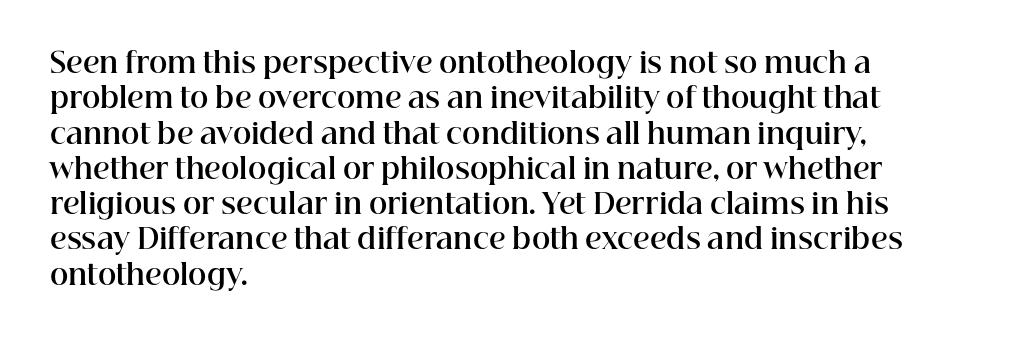
{"serif": "yes", "italic": "no", "bold": "yes", "weight": "bold", "width": "normal", "stroke_contrast": "high", "x_height": "medium", "monospaced": "no", "underline": "no", "align": "left", "line_spacing": "normal", "line_spacing_ratio": 1.26, "letter_spacing": "normal", "letter_spacing_em": 0.0, "glyph_px": 28}
